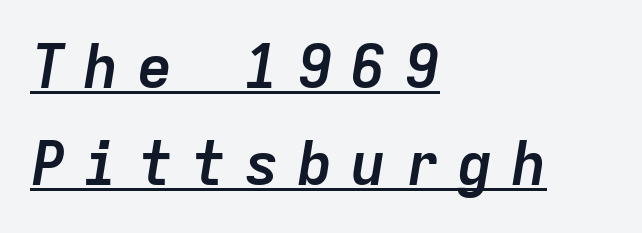
{"italic": "yes", "lean": "right", "slant_degrees": 9, "bold": "yes", "weight": "semibold", "width": "normal", "stroke_contrast": "low", "x_height": "medium", "monospaced": "yes", "underline": "yes", "align": "left", "line_spacing": "normal", "line_spacing_ratio": 1.61, "letter_spacing": "wide", "letter_spacing_em": 0.29, "glyph_px": 60}
